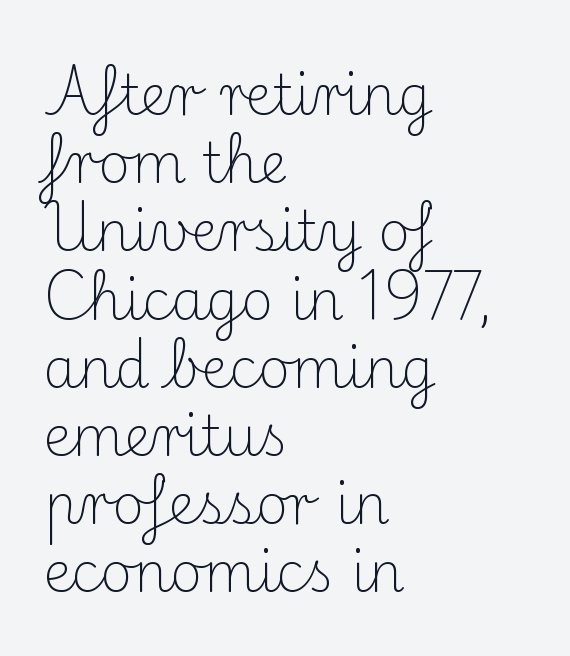
The line texture is even and compact thanks to regular tracking. Counters stay open thanks to moderate or lighter strokes. Looks like regular typesetting: each glyph gets only the width it needs. What kind of face is this? One with serifs. Descenders hang freely into open space.
